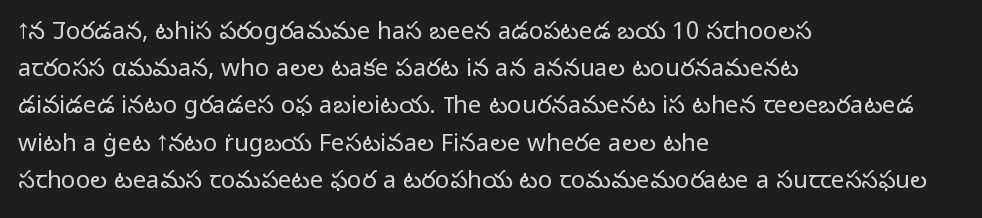
The image shows 24 px text type, upright; set left-aligned, normal line spacing (1.55x), normal letter spacing, not underlined.
